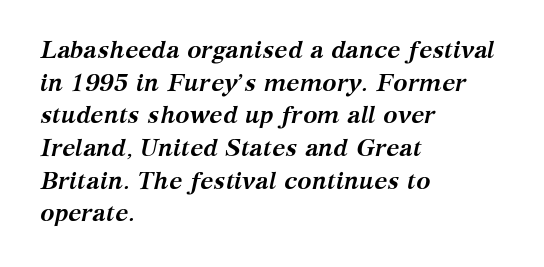
The image shows 24 px bold type, italic (leaning right); set left-aligned, normal line spacing (1.36x), normal letter spacing, not underlined.
